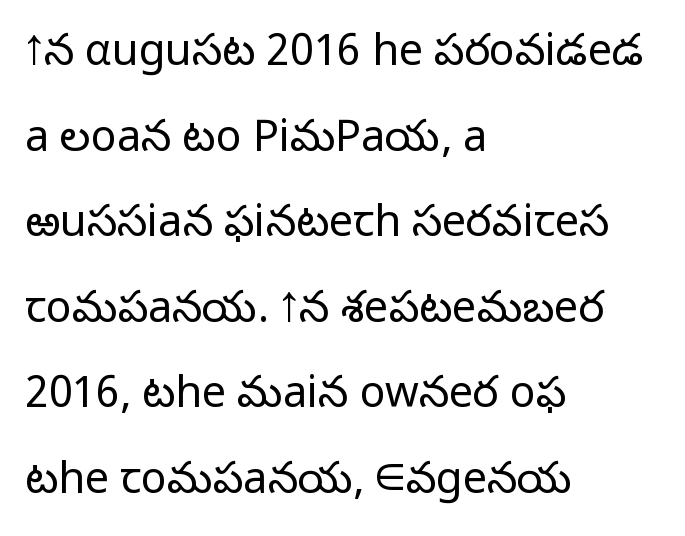
{"serif": "no", "italic": "no", "bold": "no", "weight": "light", "width": "normal", "stroke_contrast": "low", "x_height": "medium", "monospaced": "no", "underline": "no", "align": "left", "line_spacing": "loose", "line_spacing_ratio": 1.99, "letter_spacing": "normal", "letter_spacing_em": 0.0, "glyph_px": 43}
